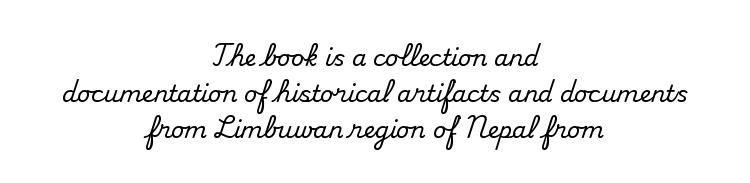
Each row of text sits above clean, open space. Reading down the column, the eye jumps a familiar distance to each next line. The lines are quadded center. You could call the tracking neutral — neither tight nor loose.
